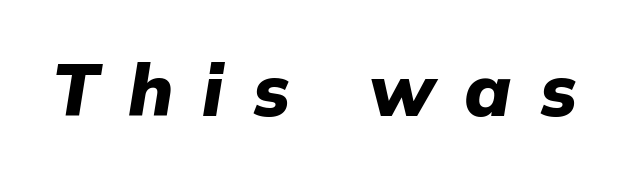
This rendering widens character spacing well past its baseline value. These lines are rendered in a variable-pitch font. I'd describe the lettering as bold — thick and assertive. The typography opts for an oblique posture over an upright one. Type without underlining.
